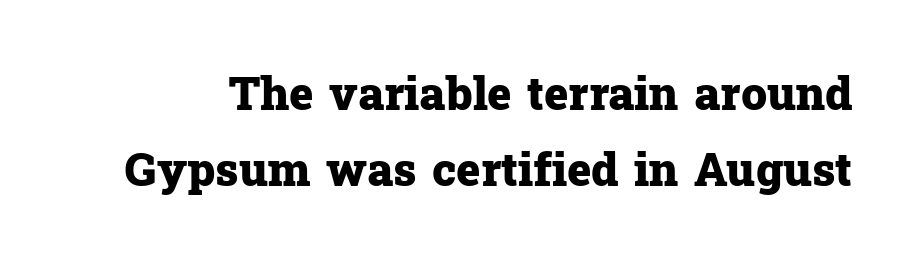
{"serif": "yes", "italic": "no", "bold": "yes", "weight": "heavy", "width": "normal", "stroke_contrast": "low", "x_height": "medium", "monospaced": "no", "underline": "no", "line_spacing": "normal", "line_spacing_ratio": 1.65, "letter_spacing": "normal", "letter_spacing_em": 0.0, "glyph_px": 46}
